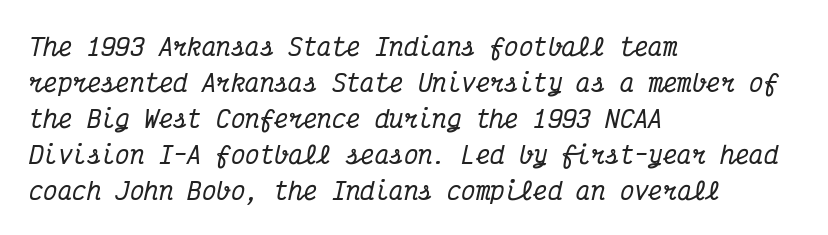
Q: Is the text italic (slanted)? A: Yes, it leans right by about 12 degrees.
Q: Is the text underlined? A: No.
Q: How is the paragraph aligned? A: Left-aligned.
Q: Is the spacing between letters normal or unusually wide? A: Normal.
Q: Is the spacing between lines tight, normal or loose? A: Normal.
